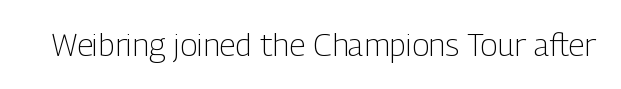
The image shows 32 px light, condensed sans-serif type, upright; set normal letter spacing, not underlined; low stroke contrast and a medium x-height.
